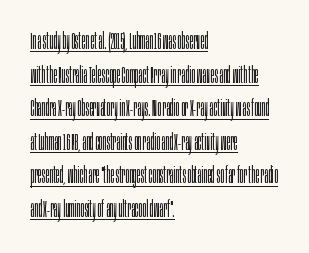
Q: Is the text bold? A: No.
Q: Is the text italic (slanted)? A: No, it is upright.
Q: Is the text underlined? A: Yes.
Q: How is the paragraph aligned? A: Left-aligned.
Q: Is the spacing between letters normal or unusually wide? A: Normal.
Q: Is the spacing between lines tight, normal or loose? A: Normal.
